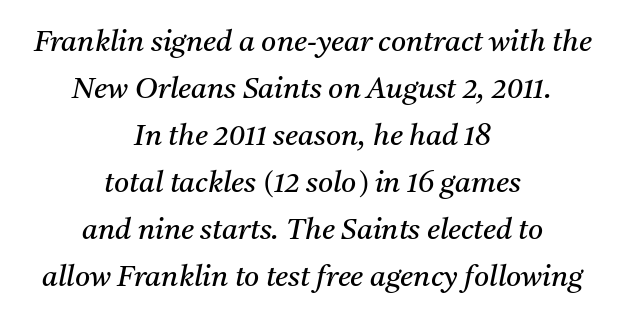
{"serif": "yes", "italic": "yes", "lean": "right", "slant_degrees": 11, "bold": "no", "weight": "regular", "width": "normal", "stroke_contrast": "medium", "x_height": "medium", "monospaced": "no", "underline": "no", "align": "center", "line_spacing": "normal", "line_spacing_ratio": 1.62, "letter_spacing": "normal", "letter_spacing_em": 0.0, "glyph_px": 29}
